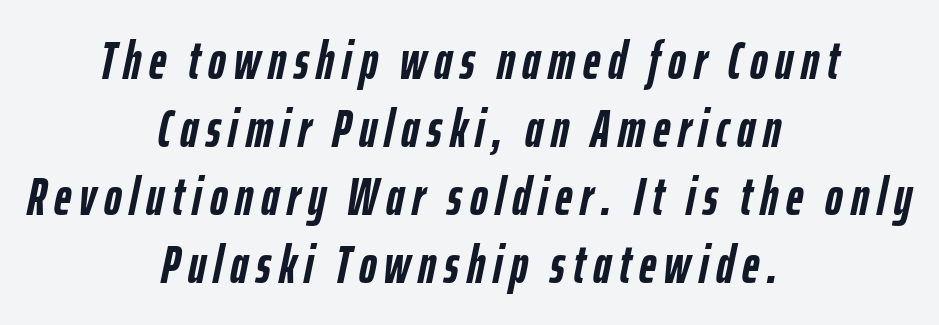
The image shows 53 px semibold, condensed type, italic (leaning right); set centered, normal line spacing (1.28x), not underlined; low stroke contrast and a medium x-height.
